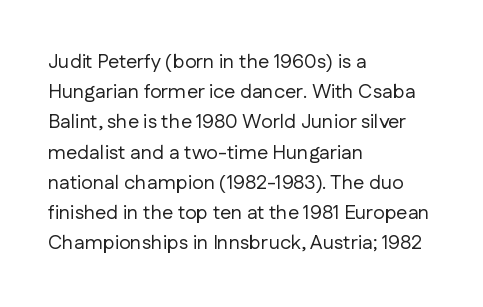
What stands out about the letter spacing? Nothing — it is the standard amount. The axis of the letterforms is exactly vertical. Check the space under the baseline: it is left empty. Evenly set lines give the paragraph a standard silhouette.
